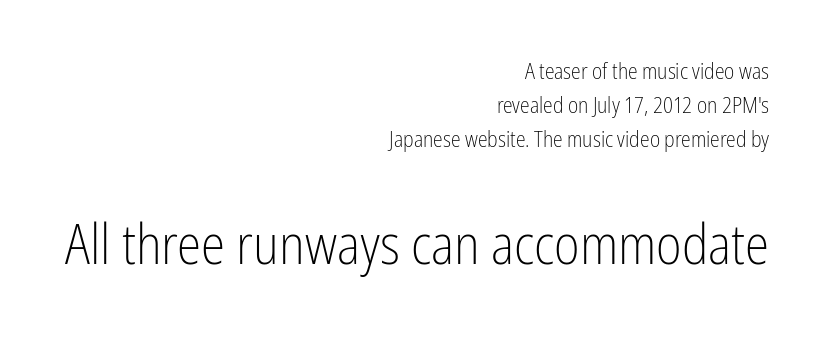
Interline gaps are of average width in this sample. This rendering features lettering with no underline. The glyphs in this specimen are sans serif. If you squint, the bottom block still reads clearly — it's the larger of the two.
